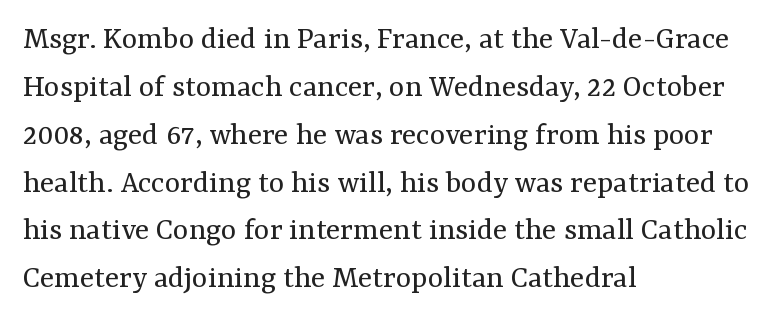
The image shows 33 px regular-weight serif type, upright; set left-aligned, normal line spacing (1.45x), normal letter spacing, not underlined; medium stroke contrast and a medium x-height.
